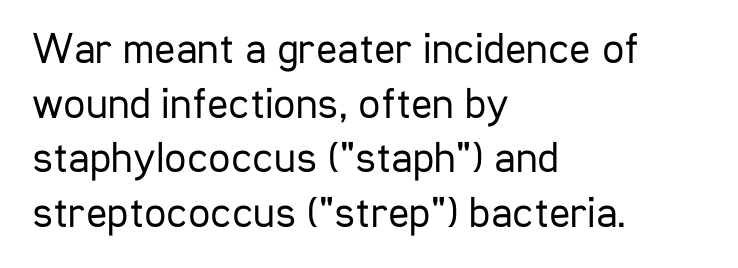
{"serif": "no", "italic": "no", "bold": "no", "weight": "regular", "width": "condensed", "stroke_contrast": "low", "x_height": "medium", "monospaced": "no", "underline": "no", "align": "left", "line_spacing_ratio": 1.24, "letter_spacing": "normal", "letter_spacing_em": 0.0, "glyph_px": 44}
